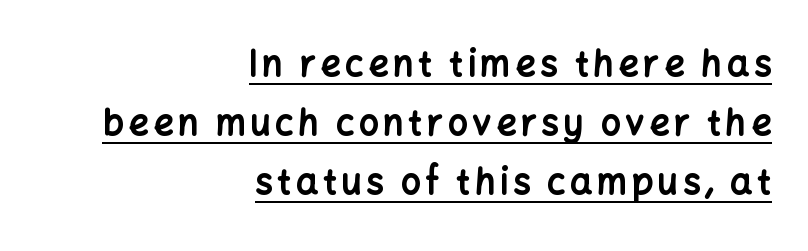
The image shows 35 px bold sans-serif type, upright; set right-aligned, normal line spacing (1.68x), underlined; low stroke contrast and a medium x-height.
